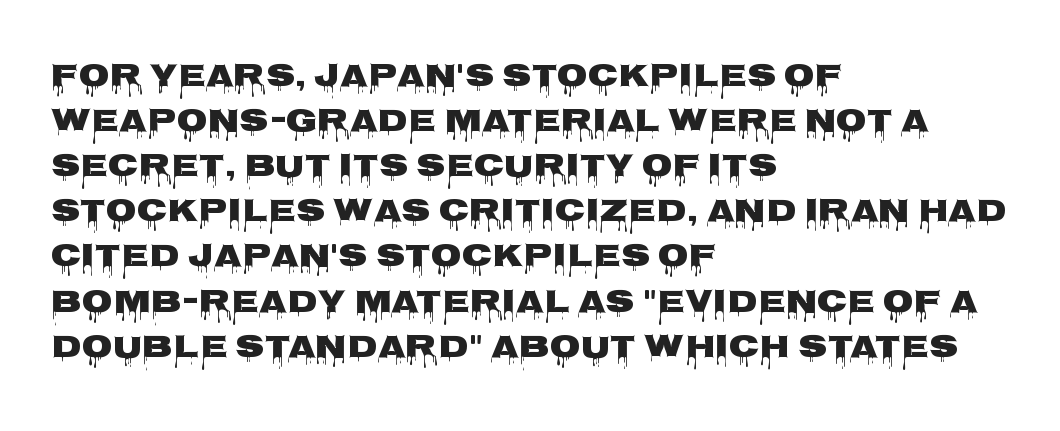
A roman cut, with each character standing at attention. Typesetter's note: full bold, strokes at maximum text heaviness. Look at the tracking — it's just the regular setting, nothing added. Normally led — the rows are evenly, conventionally spaced. Varying glyph widths throughout — classic text-font behaviour. This sample uses a sans-serif face.
